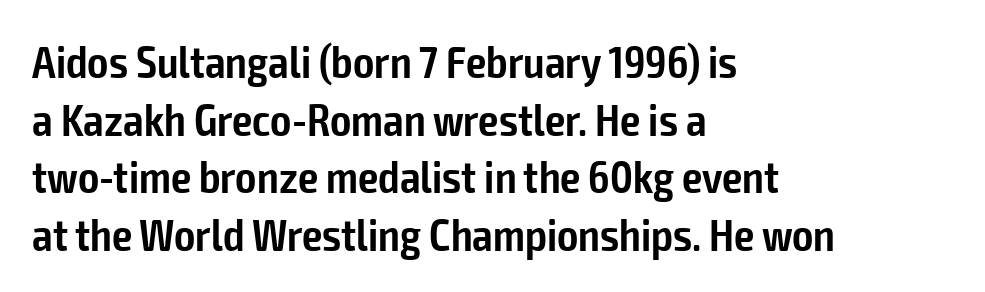
{"serif": "no", "italic": "no", "bold": "semi", "weight": "semibold", "width": "condensed", "stroke_contrast": "low", "x_height": "medium", "monospaced": "no", "underline": "no", "align": "left", "line_spacing": "normal", "line_spacing_ratio": 1.28, "letter_spacing": "normal", "letter_spacing_em": 0.0, "glyph_px": 45}
